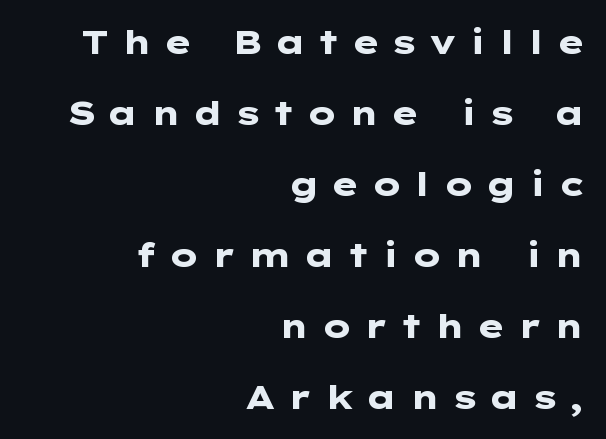
The image shows 33 px heavy, wide sans-serif type, upright; set right-aligned, loose line spacing (2.15x), unusually wide letter spacing (+0.34 em), not underlined; low stroke contrast and a medium x-height.
